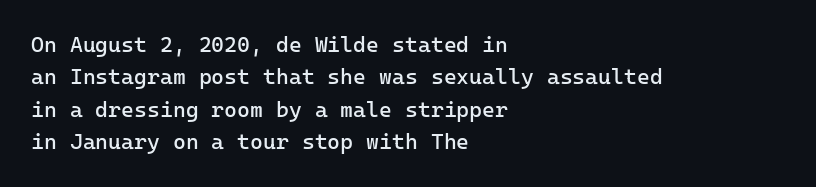
Does extra space separate the letters? No, they use regular spacing. Compared with a typical body face, this is equally light or lighter still. Casual observation: everything's shoved over to the left. This sample keeps an unexceptional amount of space between lines.
